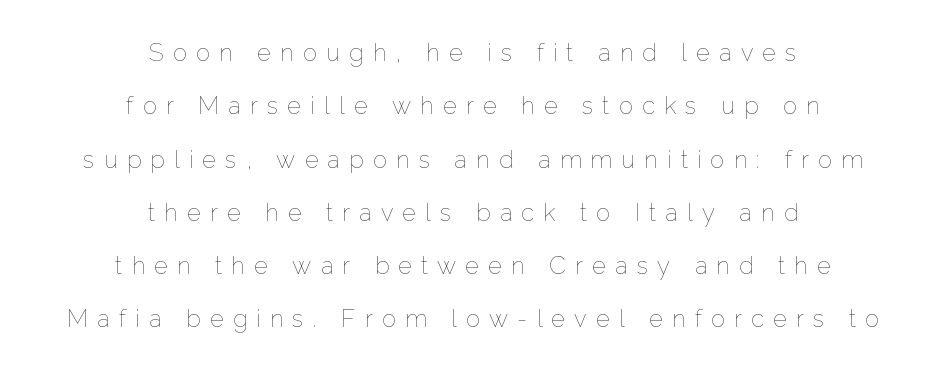
Q: Is the text bold? A: No.
Q: Is the text italic (slanted)? A: No, it is upright.
Q: Is the text underlined? A: No.
Q: How is the paragraph aligned? A: Centered.
Q: Is the spacing between letters normal or unusually wide? A: Unusually wide.
Q: Is the spacing between lines tight, normal or loose? A: Loose.
